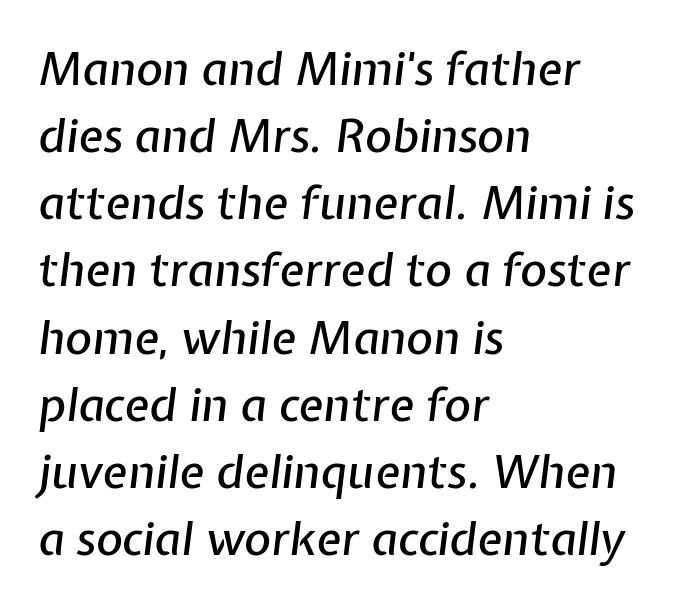
Q: Is the text italic (slanted)? A: Yes, it leans right by about 7 degrees.
Q: Is the text underlined? A: No.
Q: How is the paragraph aligned? A: Left-aligned.
Q: Is the spacing between letters normal or unusually wide? A: Normal.
Q: Is the spacing between lines tight, normal or loose? A: Normal.
Q: Width (condensed, normal, or wide)? A: Normal.
Q: Stroke contrast? A: Low.
Q: x-height? A: Medium.
Q: Monospaced? A: No.
